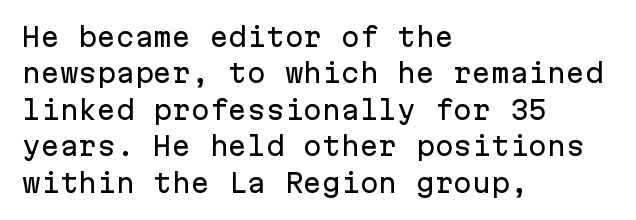
{"italic": "no", "underline": "no", "align": "left", "line_spacing": "normal", "line_spacing_ratio": 1.46, "letter_spacing": "normal", "letter_spacing_em": 0.0, "glyph_px": 25}
